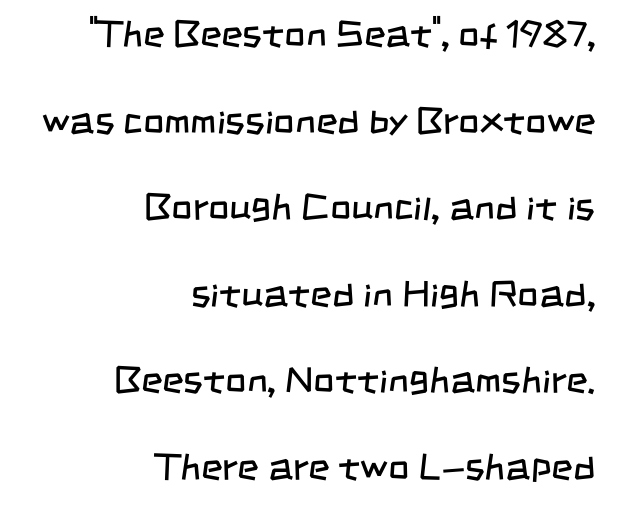
{"serif": "no", "bold": "no", "weight": "regular", "width": "condensed", "stroke_contrast": "low", "x_height": "large", "monospaced": "no", "underline": "no", "align": "right", "line_spacing": "loose", "line_spacing_ratio": 2.34, "letter_spacing": "normal", "letter_spacing_em": 0.0, "glyph_px": 37}
